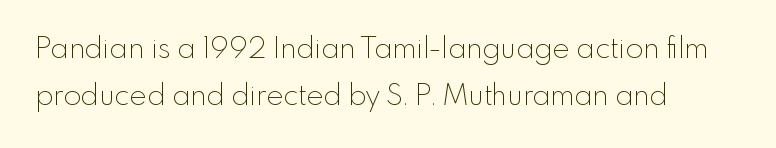
{"serif": "no", "italic": "no", "bold": "no", "weight": "thin", "width": "normal", "x_height": "small", "monospaced": "no", "underline": "no", "align": "left", "line_spacing": "normal", "line_spacing_ratio": 1.63, "letter_spacing": "normal", "letter_spacing_em": 0.0, "glyph_px": 29}
